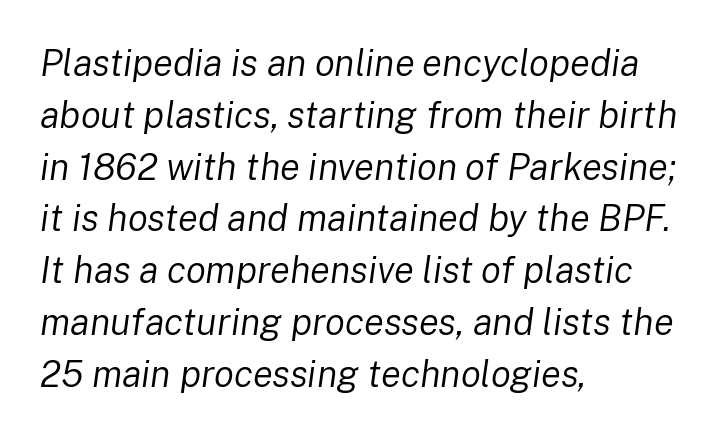
The image shows 37 px regular-weight type, italic (leaning right); set left-aligned, normal line spacing (1.4x), normal letter spacing, not underlined; low stroke contrast and a medium x-height.
